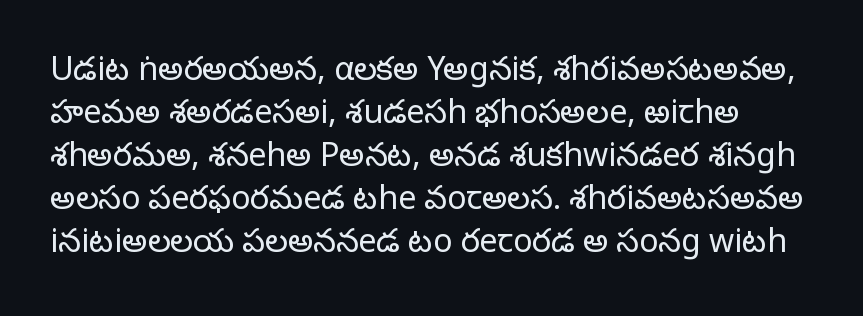
The image shows 32 px light sans-serif type, upright; set normal line spacing (1.34x), normal letter spacing, not underlined; low stroke contrast and a medium x-height.
